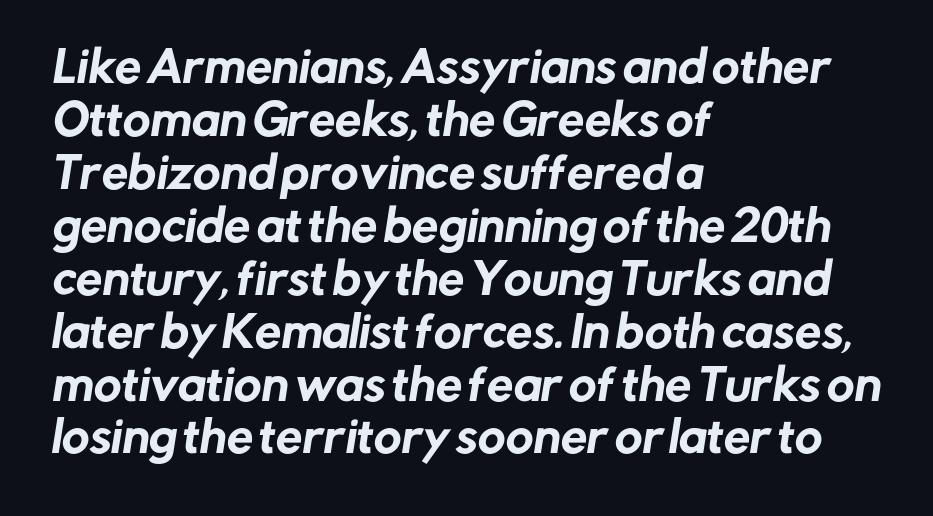
The image shows 42 px sans-serif type; set left-aligned, normal line spacing (1.26x), normal letter spacing, not underlined; low stroke contrast and a medium x-height.
